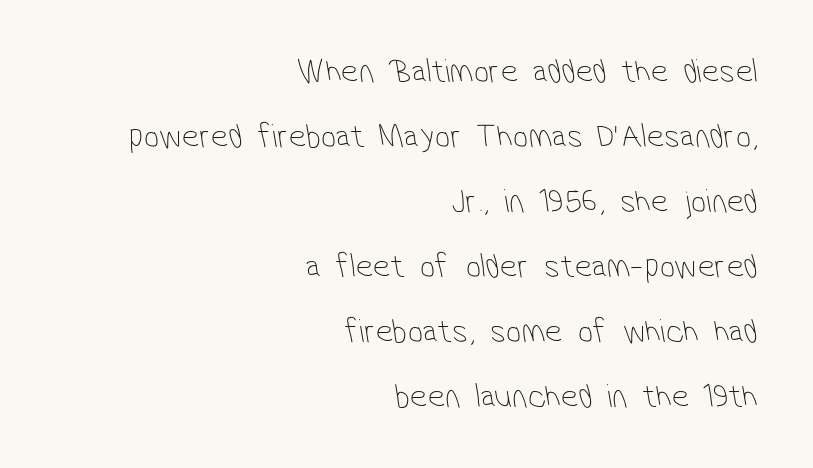
The designer went with a sans here, leaving each stem footless. Varying glyph widths throughout — classic text-font behaviour. Observe the ordinary spacing: letters are neighbours, not strangers. No heavy texture on the line: the type isn't bold.
